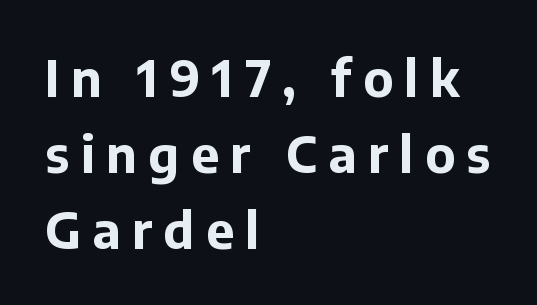
Q: Is the text bold? A: Yes.
Q: Is the text italic (slanted)? A: No, it is upright.
Q: Is the typeface a serif or a sans-serif typeface? A: Sans-serif.
Q: Is the text underlined? A: No.
Q: How is the paragraph aligned? A: Left-aligned.
Q: Is the spacing between letters normal or unusually wide? A: Unusually wide.
Q: Is the spacing between lines tight, normal or loose? A: Normal.
Q: Width (condensed, normal, or wide)? A: Normal.
Q: Stroke contrast? A: Low.
Q: x-height? A: Medium.
Q: Monospaced? A: No.
